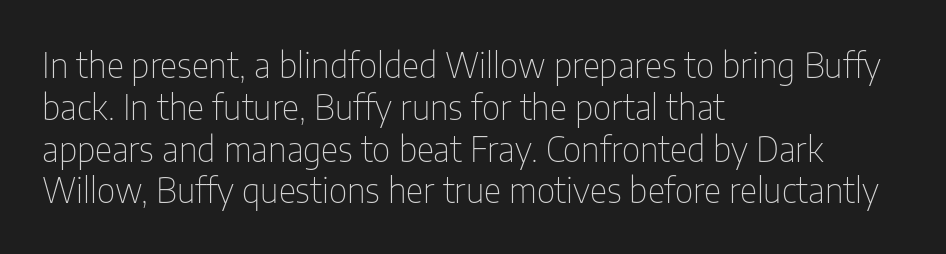
The text block is weighted toward the left margin, trailing off unevenly rightward. Upright lettering throughout. Is the type heavy? It reads as light-to-regular instead. The rendering shows plain stroke endings on the letterforms — a sans-serif design. Letters rest on an invisible, unmarked baseline. Compared with typical body copy, the letter spacing here is the same.
